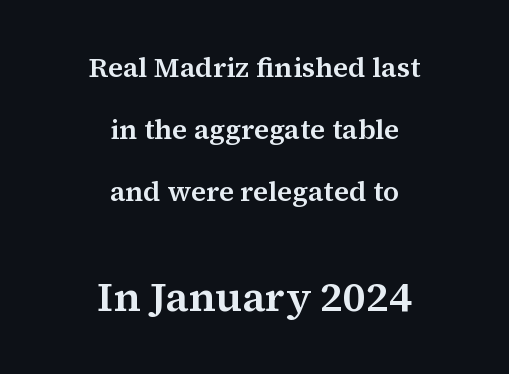
Caption: upper text group reduced, lower text group enlarged. This rendering leaves character spacing at its baseline value. Every row of glyphs is offset so its center matches the block's center. The glyphs are unaccompanied by any horizontal stroke below them. Check where the strokes stop: tiny serifs finish them off. If you drew a line through each stem, it would be perfectly vertical.
